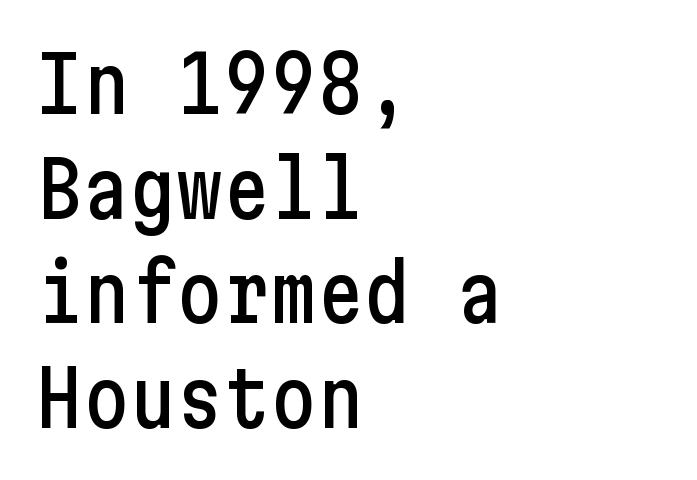
{"serif": "no", "italic": "no", "width": "condensed", "stroke_contrast": "low", "x_height": "medium", "underline": "no", "align": "left", "line_spacing": "normal", "line_spacing_ratio": 1.34, "letter_spacing": "normal", "letter_spacing_em": 0.0, "glyph_px": 78}
